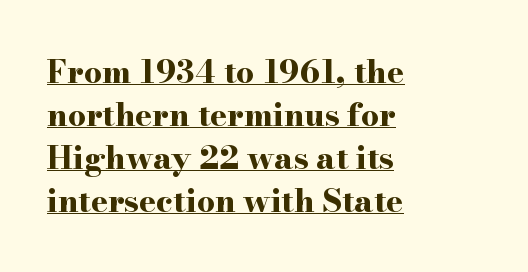
Casual observation: everything's shoved over to the left. Posture: upright roman. Do the characters align in a grid? No, the font is proportional. The characters look thick and weighty, a clear bold. Look at the bottom of the vertical strokes: they flare into serifs here.
